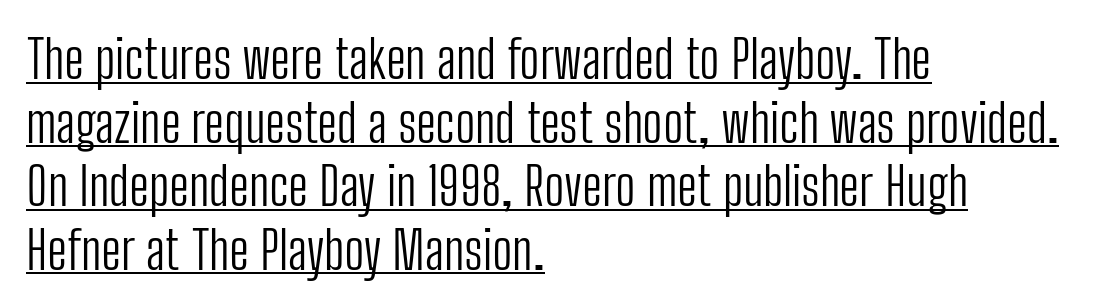
{"serif": "no", "italic": "no", "bold": "no", "weight": "light", "width": "condensed", "stroke_contrast": "low", "x_height": "medium", "monospaced": "no", "underline": "yes", "align": "left", "line_spacing_ratio": 1.2, "letter_spacing": "normal", "letter_spacing_em": 0.0, "glyph_px": 53}
